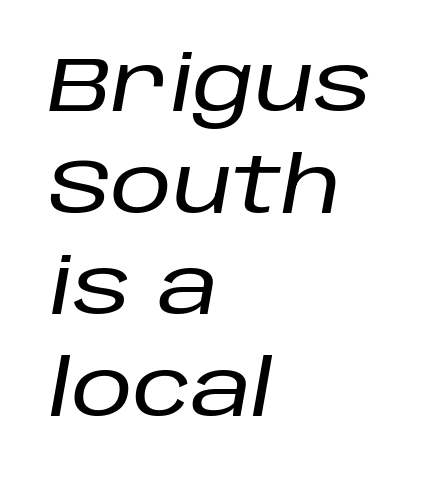
Q: Is the text italic (slanted)? A: Yes, it leans right by about 10 degrees.
Q: Is the text underlined? A: No.
Q: How is the paragraph aligned? A: Left-aligned.
Q: Is the spacing between letters normal or unusually wide? A: Normal.
Q: Is the spacing between lines tight, normal or loose? A: Normal.
Q: Width (condensed, normal, or wide)? A: Normal.
Q: Stroke contrast? A: Low.
Q: x-height? A: Large.
Q: Monospaced? A: No.
